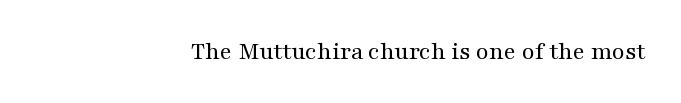
Q: Is the text bold? A: No.
Q: Is the text italic (slanted)? A: No, it is upright.
Q: Is the text underlined? A: No.
Q: How is the paragraph aligned? A: Right-aligned.
Q: Is the spacing between letters normal or unusually wide? A: Normal.
